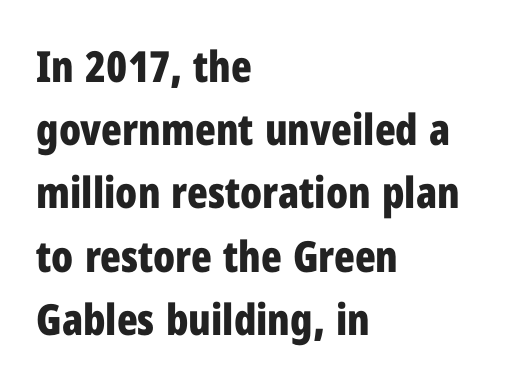
You can tell it's not italic because the verticals are truly vertical. Is the type bold? Yes — the strokes are clearly thick and heavy. The glyphs are unaccompanied by any horizontal stroke below them. These lines are rendered in a variable-pitch font. If you drew a ruler down the left edge, every line would touch it.
